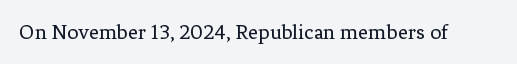
{"italic": "no", "bold": "no", "underline": "no", "letter_spacing": "normal", "letter_spacing_em": 0.0, "glyph_px": 22}
